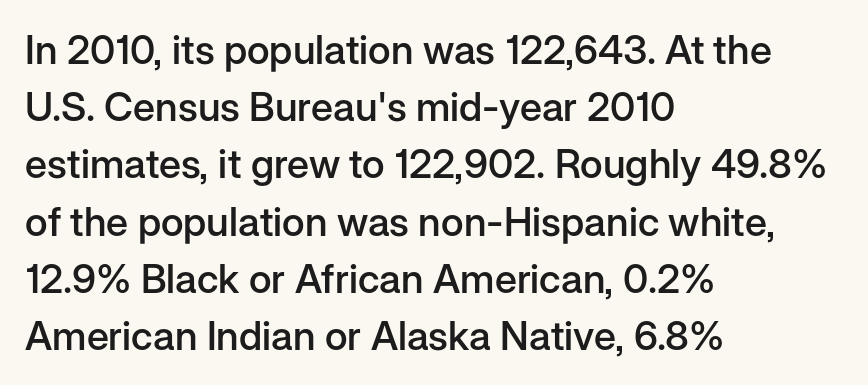
This is moderately heavy type, rendered in semibold. Check the space under the baseline: it is left empty. These lines are rendered in a variable-pitch font. A typesetter would call this zero additional tracking. If you drew a ruler down the left edge, every line would touch it.
